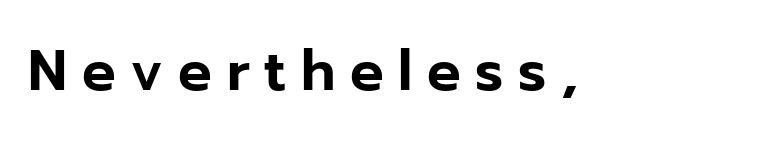
Q: Is the text italic (slanted)? A: No, it is upright.
Q: Is the typeface a serif or a sans-serif typeface? A: Sans-serif.
Q: Is the text underlined? A: No.
Q: Is the spacing between letters normal or unusually wide? A: Unusually wide.
Q: Width (condensed, normal, or wide)? A: Normal.
Q: Stroke contrast? A: Low.
Q: x-height? A: Medium.
Q: Monospaced? A: No.
